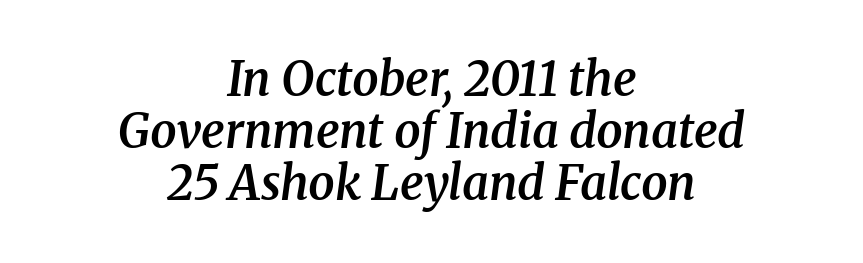
Does the leading feel generous? Not at all — it's pinched. These lines are centered, leaving both edges ragged. These lines are rendered in a variable-pitch font. This rendering leaves character spacing at its baseline value.
